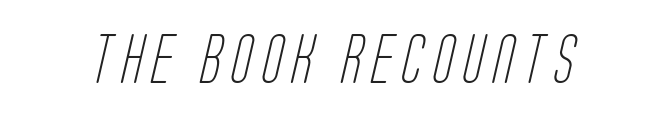
You could not count columns in this text — the font is proportionally spaced. Note: no serifs on the glyphs. Plain, unruled lines of type. Compared with a typical body face, this is equally light or lighter still.
